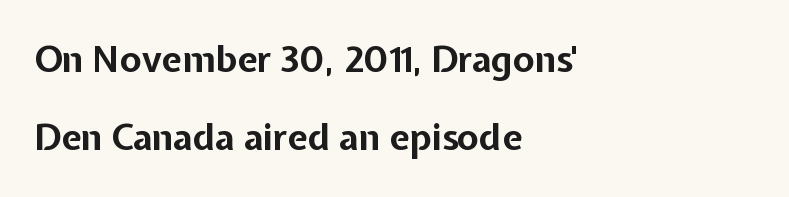
The image shows 36 px bold sans-serif type, upright; set left-aligned, loose line spacing (2.18x), normal letter spacing, not underlined; low stroke contrast and a medium x-height.
